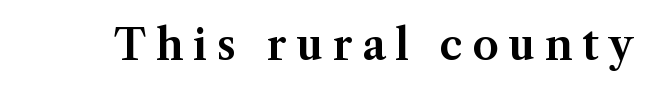
{"serif": "yes", "italic": "no", "width": "normal", "stroke_contrast": "medium", "x_height": "medium", "monospaced": "no", "underline": "no", "letter_spacing": "wide", "letter_spacing_em": 0.23, "glyph_px": 42}
